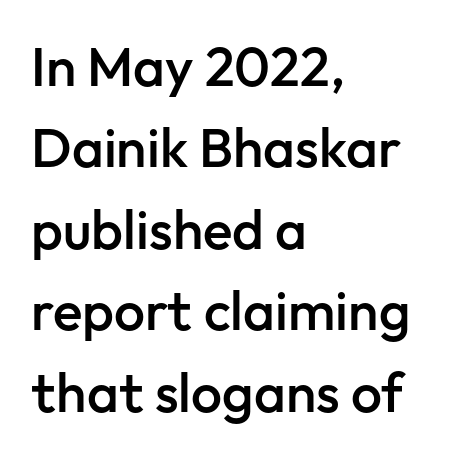
{"serif": "no", "italic": "no", "bold": "semi", "weight": "semibold", "width": "normal", "stroke_contrast": "low", "x_height": "medium", "monospaced": "no", "underline": "no", "align": "left", "line_spacing": "normal", "line_spacing_ratio": 1.48, "letter_spacing": "normal", "letter_spacing_em": 0.0, "glyph_px": 55}
